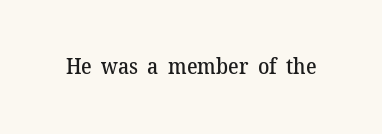
Q: Is the text bold? A: Semi-bold.
Q: Is the text italic (slanted)? A: No, it is upright.
Q: Is the text underlined? A: No.
Q: Is the spacing between letters normal or unusually wide? A: Normal.
